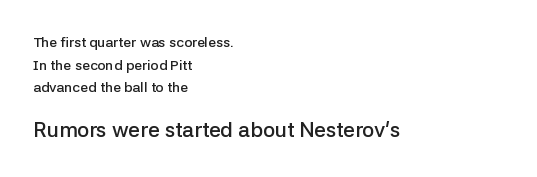
Short note: letters normally spaced. Typesetter's note: demi weight, one step under bold. Size contrast runs from small at the top to large at the bottom. Notice how the stems are strictly vertical — no italics here. Glance below the letters and you will spot only blank space. The lines sit at an ordinary, default distance from one another.
